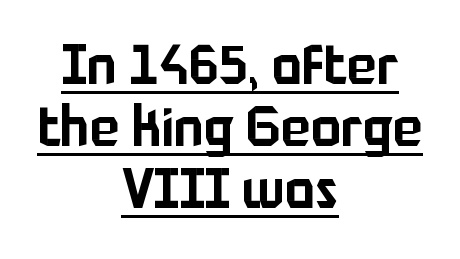
{"serif": "no", "italic": "no", "width": "normal", "stroke_contrast": "low", "x_height": "medium", "monospaced": "no", "underline": "yes", "align": "center", "line_spacing": "tight", "line_spacing_ratio": 1.11, "letter_spacing": "normal", "letter_spacing_em": 0.0, "glyph_px": 56}
